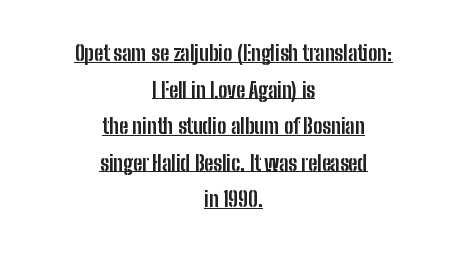
There is no visible air inserted between adjacent glyphs. Underlined type. Strong, thick strokes mark this as bold type. A student would call this center alignment; a typographer would say set centered.
